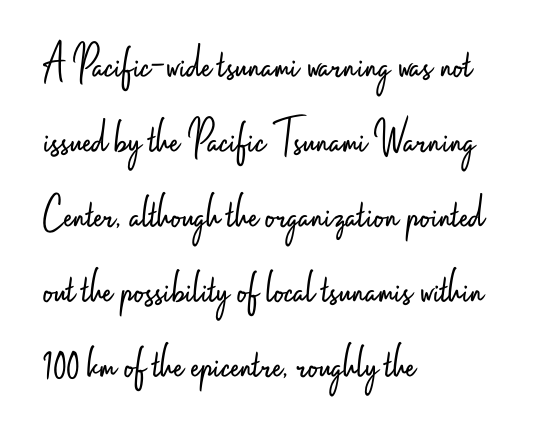
Nothing sits at the stroke ends, so this counts as sans-serif. The letters advance in unequal steps, a hallmark of proportional type. The paragraph has a hard left edge and a soft right edge. The font sits on the lighter half of the weight spectrum, regular included.
